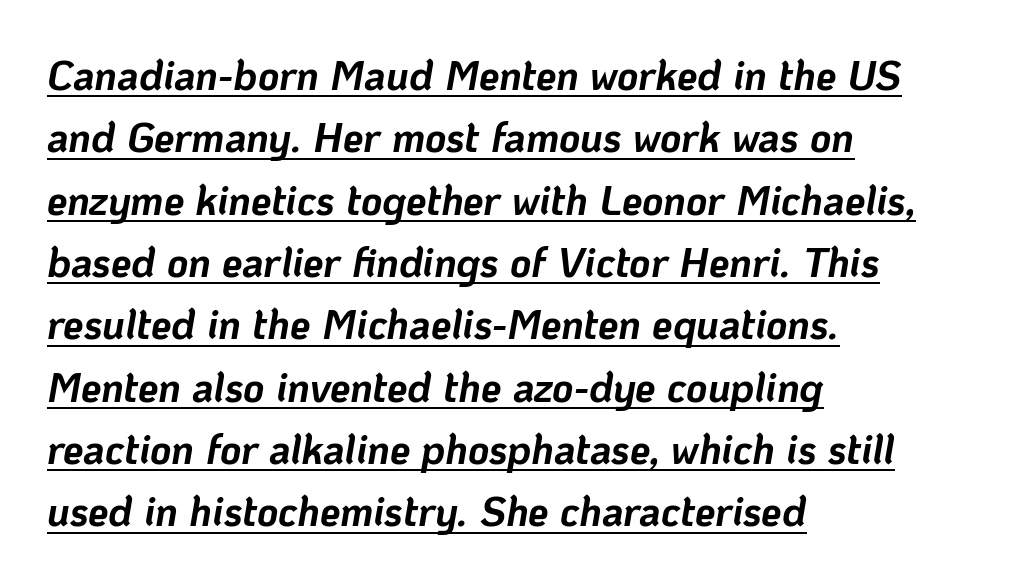
{"italic": "yes", "lean": "right", "slant_degrees": 10, "bold": "yes", "weight": "bold", "width": "normal", "stroke_contrast": "low", "x_height": "medium", "monospaced": "no", "underline": "yes", "align": "left", "line_spacing": "normal", "line_spacing_ratio": 1.52, "letter_spacing": "normal", "letter_spacing_em": 0.0, "glyph_px": 41}
